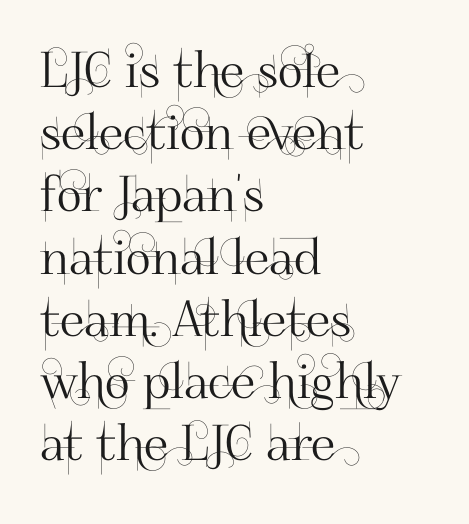
The image shows 49 px sans-serif type, upright; set left-aligned, normal line spacing (1.27x), normal letter spacing, not underlined; high stroke contrast and a small x-height.
